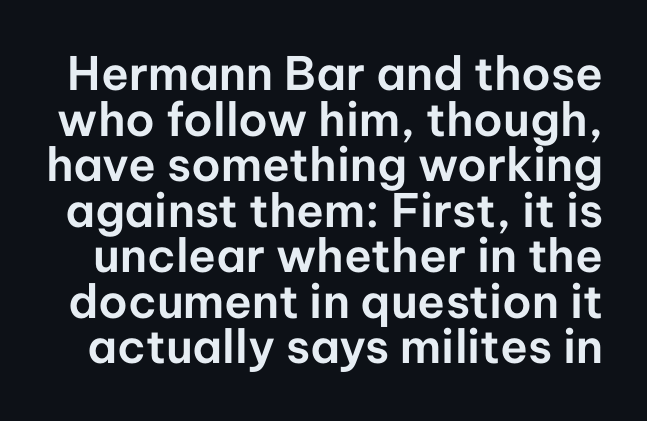
{"serif": "no", "italic": "no", "width": "normal", "stroke_contrast": "low", "x_height": "medium", "monospaced": "no", "underline": "no", "line_spacing": "tight", "line_spacing_ratio": 0.99, "letter_spacing": "normal", "letter_spacing_em": 0.0, "glyph_px": 46}
